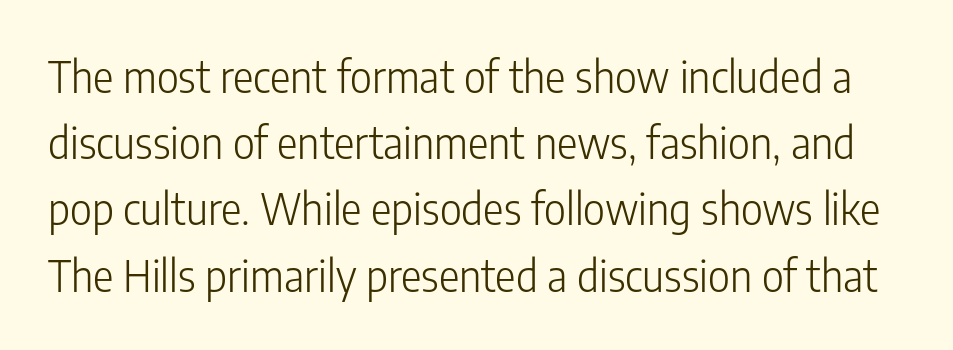
{"serif": "no", "italic": "no", "bold": "no", "weight": "light", "width": "condensed", "stroke_contrast": "low", "x_height": "medium", "monospaced": "no", "underline": "no", "line_spacing": "normal", "line_spacing_ratio": 1.54, "letter_spacing": "normal", "letter_spacing_em": 0.0, "glyph_px": 43}
